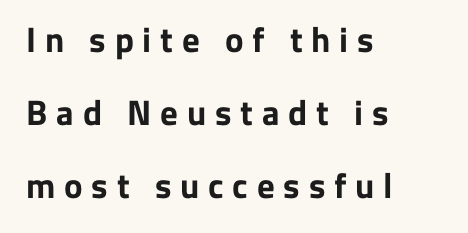
Q: Is the text bold? A: Yes.
Q: Is the text italic (slanted)? A: No, it is upright.
Q: Is the typeface a serif or a sans-serif typeface? A: Sans-serif.
Q: Is the text underlined? A: No.
Q: How is the paragraph aligned? A: Left-aligned.
Q: Is the spacing between letters normal or unusually wide? A: Unusually wide.
Q: Is the spacing between lines tight, normal or loose? A: Loose.
Q: Width (condensed, normal, or wide)? A: Normal.
Q: Stroke contrast? A: Low.
Q: x-height? A: Medium.
Q: Monospaced? A: No.
